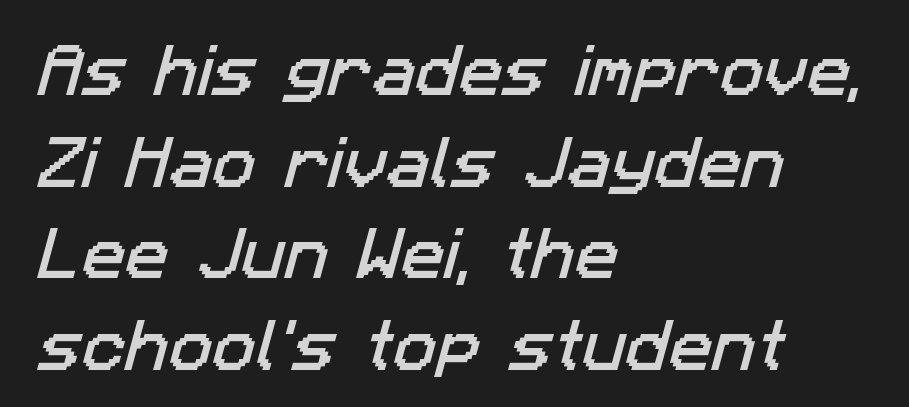
{"serif": "no", "width": "normal", "stroke_contrast": "low", "x_height": "medium", "monospaced": "no", "underline": "no", "align": "left", "line_spacing": "normal", "line_spacing_ratio": 1.58, "letter_spacing": "normal", "letter_spacing_em": 0.0, "glyph_px": 58}
